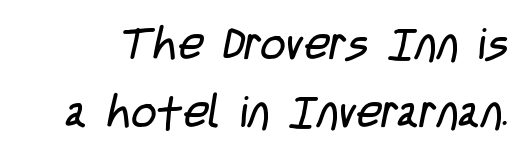
Q: Is the text bold? A: No.
Q: Is the typeface a serif or a sans-serif typeface? A: Sans-serif.
Q: Is the text underlined? A: No.
Q: Is the spacing between letters normal or unusually wide? A: Normal.
Q: Is the spacing between lines tight, normal or loose? A: Normal.
Q: Width (condensed, normal, or wide)? A: Condensed.
Q: Stroke contrast? A: Low.
Q: x-height? A: Large.
Q: Monospaced? A: No.
